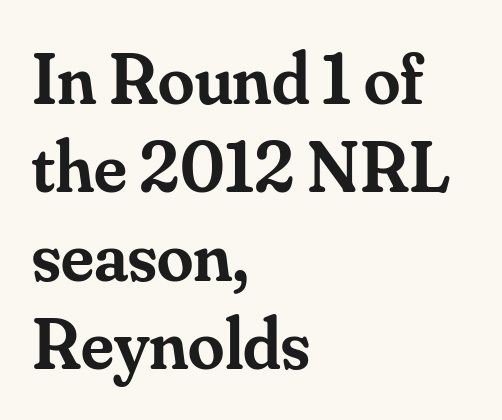
These words are printed semibold, heavier than regular yet not bold. This sample uses an upright cut, with every glyph sitting square on the baseline. Looks like regular typesetting: each glyph gets only the width it needs. Look at the bottom of the vertical strokes: they flare into serifs here. Each word holds together tightly as a unit, with standard inter-letter gaps. If you drew a ruler down the left edge, every line would touch it.
